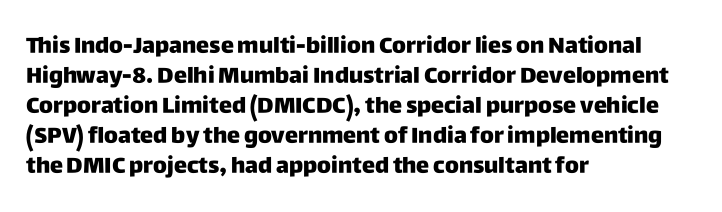
Q: Is the text bold? A: Yes.
Q: Is the text italic (slanted)? A: No, it is upright.
Q: Is the text underlined? A: No.
Q: How is the paragraph aligned? A: Left-aligned.
Q: Is the spacing between letters normal or unusually wide? A: Normal.
Q: Is the spacing between lines tight, normal or loose? A: Normal.
